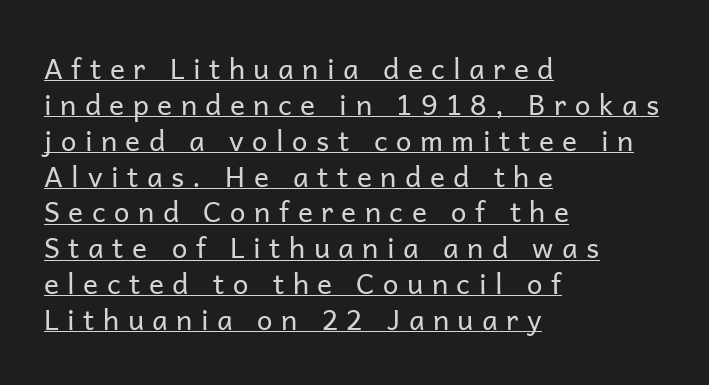
The image shows 28 px regular-weight sans-serif type, upright; set left-aligned, normal line spacing (1.28x), unusually wide letter spacing (+0.3 em), underlined; low stroke contrast and a medium x-height.
